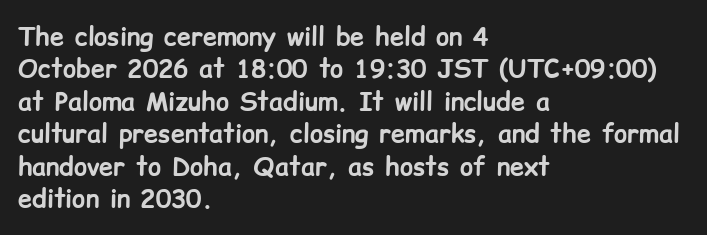
A typesetter would mark this as roman, not italic. The strokes are fattened all the way to bold. Beneath every word, the page is bare. The letters sit at their default tracking, neither squeezed nor spread. Notice how the passage keeps a crisp vertical edge on the left only. The lines sit at an ordinary, default distance from one another.
